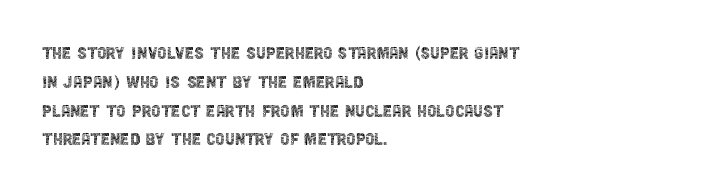
Q: Is the text bold? A: No.
Q: Is the text italic (slanted)? A: No, it is upright.
Q: Is the text underlined? A: No.
Q: How is the paragraph aligned? A: Left-aligned.
Q: Is the spacing between letters normal or unusually wide? A: Normal.
Q: Is the spacing between lines tight, normal or loose? A: Normal.
